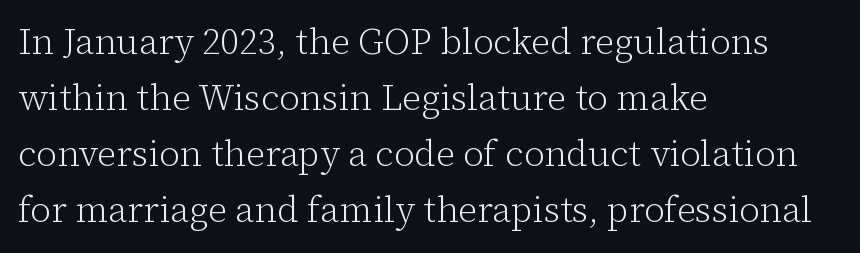
Nope, not italic — everything's standing straight. Caption: multi-line text, flush left, ragged right. Check where the strokes stop: tiny serifs finish them off. Each stroke keeps to a modest, everyday thickness or less.
